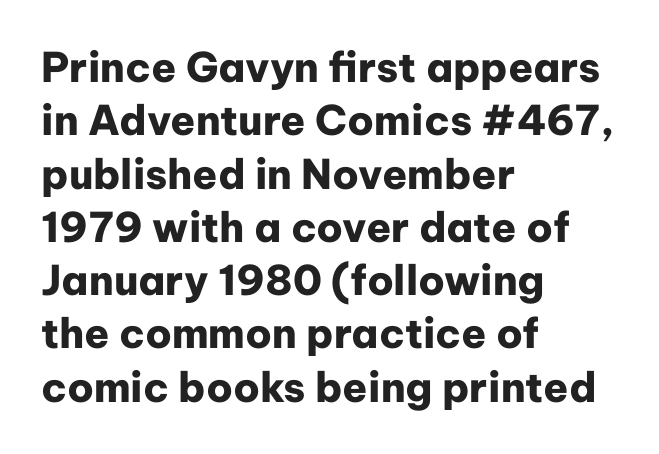
The image shows 41 px heavy sans-serif type, upright; set left-aligned, normal line spacing (1.3x), normal letter spacing, not underlined; low stroke contrast and a medium x-height.
